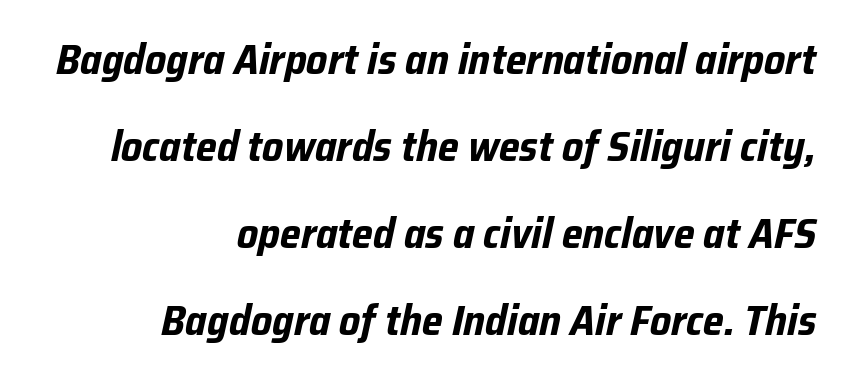
{"italic": "yes", "lean": "right", "slant_degrees": 12, "bold": "yes", "weight": "bold", "width": "condensed", "stroke_contrast": "low", "x_height": "medium", "monospaced": "no", "underline": "no", "align": "right", "line_spacing": "loose", "line_spacing_ratio": 2.02, "letter_spacing": "normal", "letter_spacing_em": 0.0, "glyph_px": 43}
